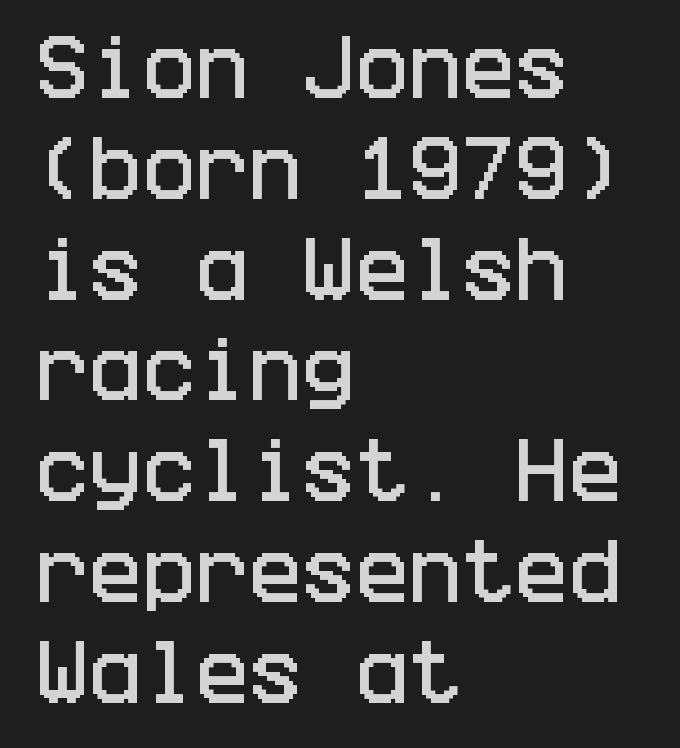
The typesetter chose a ragged-right arrangement here. If you measured baseline to baseline, you'd find a middling distance. The type is set solid horizontally, with unmodified tracking. Ordinary non-slanted type is in use.
